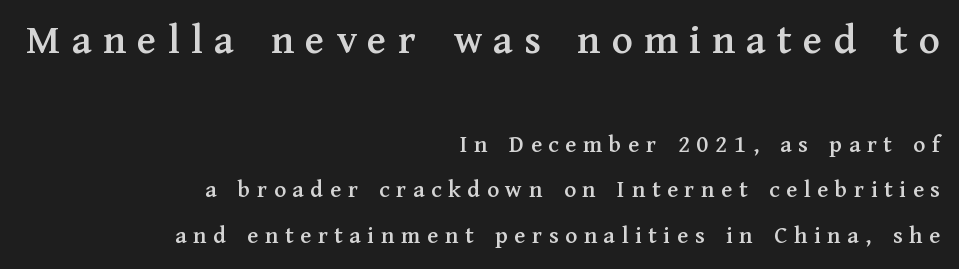
Q: Is the text italic (slanted)? A: No, it is upright.
Q: Is the typeface a serif or a sans-serif typeface? A: Serif.
Q: Is the text underlined? A: No.
Q: How is the paragraph aligned? A: Right-aligned.
Q: Is the spacing between letters normal or unusually wide? A: Unusually wide.
Q: Which block of text is set in a larger size, the first (top) or the second (bottom)? A: The first (top) one.
Q: Width (condensed, normal, or wide)? A: Normal.
Q: Stroke contrast? A: Medium.
Q: x-height? A: Medium.
Q: Monospaced? A: No.
